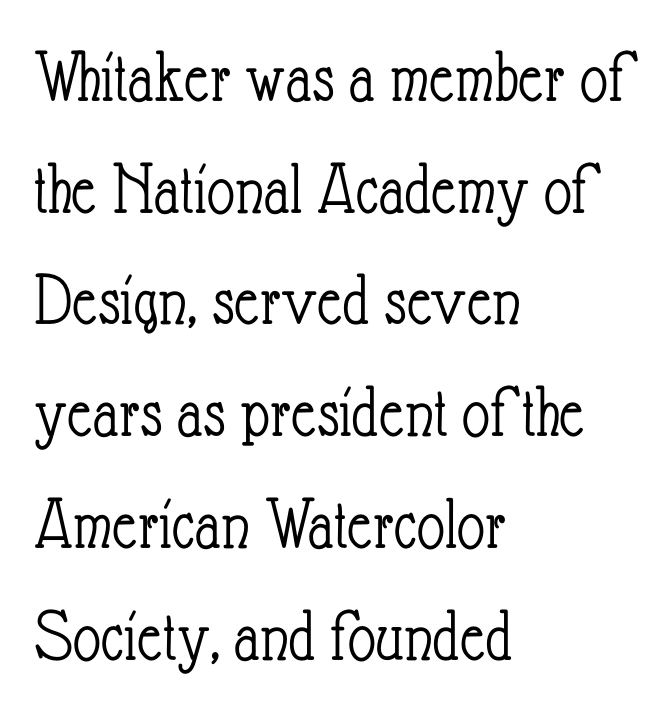
The image shows 76 px light, condensed type, upright; set left-aligned, normal line spacing (1.47x), normal letter spacing, not underlined; low stroke contrast and a small x-height.
